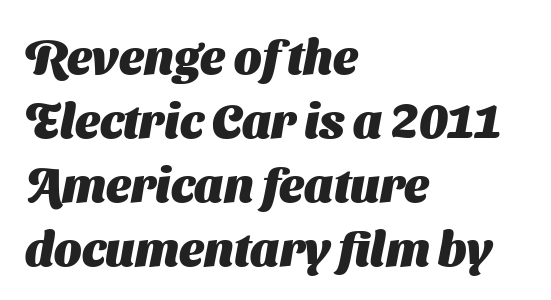
To sum up the face: it is a sans, with no serifs. Check the space under the baseline: it is left empty. The letters sit at their default tracking, neither squeezed nor spread. Character widths vary here, with narrow letters taking less room than wide ones.
